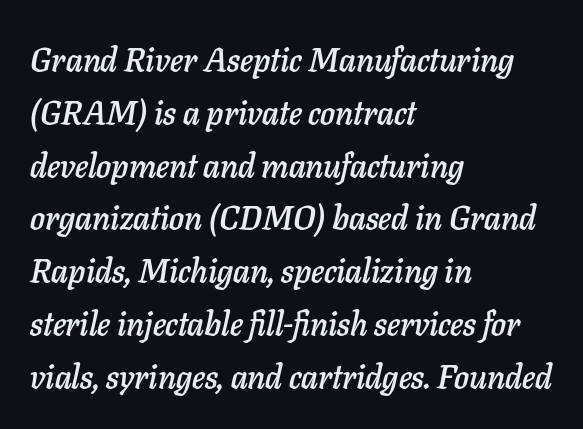
The space beneath each line is pristine and unruled. The passage shown is typed in a proportional face where columns would drift. Tracking value appears to be zero — textbook default spacing. These lines are set flush left with a ragged right edge. Does the lettering tilt? It does — this is italic.
